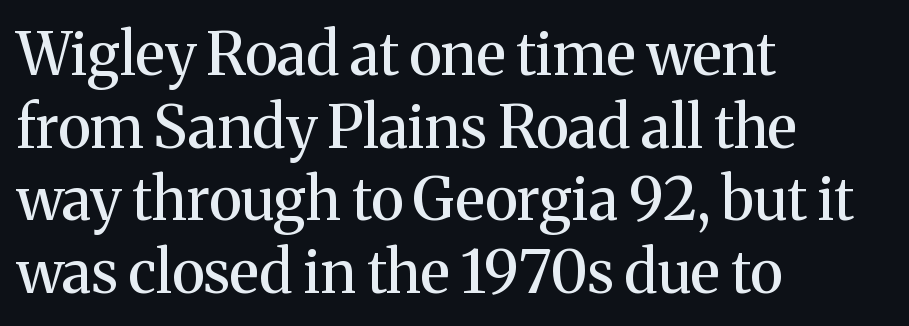
{"serif": "yes", "italic": "no", "width": "normal", "stroke_contrast": "medium", "x_height": "medium", "monospaced": "no", "underline": "no", "align": "left", "line_spacing_ratio": 1.23, "letter_spacing": "normal", "letter_spacing_em": 0.0, "glyph_px": 59}
